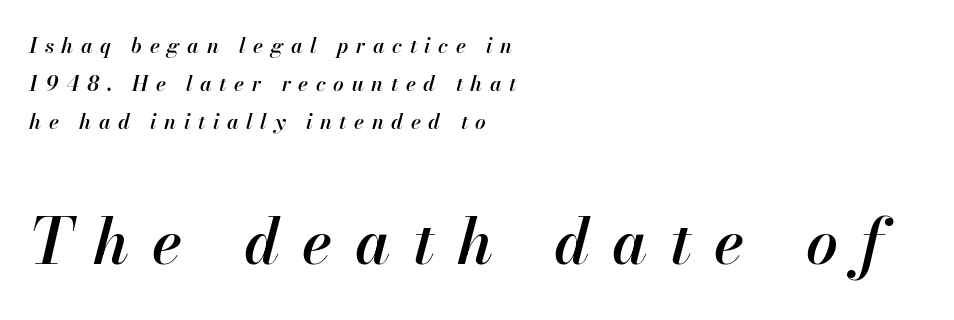
{"italic": "yes", "lean": "right", "slant_degrees": 13, "bold": "semi", "weight": "semibold", "width": "normal", "stroke_contrast": "high", "x_height": "small", "monospaced": "no", "underline": "no", "align": "left", "line_spacing_ratio": 1.81, "letter_spacing": "wide", "letter_spacing_em": 0.36, "larger_block": "second", "size_ratio": 3.0, "glyph_px": 63}
